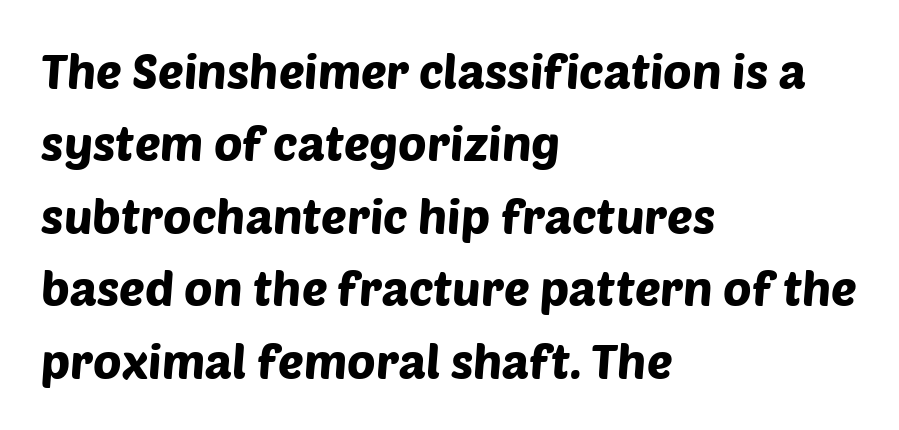
Q: Is the typeface a serif or a sans-serif typeface? A: Sans-serif.
Q: Is the text underlined? A: No.
Q: How is the paragraph aligned? A: Left-aligned.
Q: Is the spacing between letters normal or unusually wide? A: Normal.
Q: Is the spacing between lines tight, normal or loose? A: Normal.
Q: Width (condensed, normal, or wide)? A: Normal.
Q: Stroke contrast? A: Low.
Q: x-height? A: Large.
Q: Monospaced? A: No.
